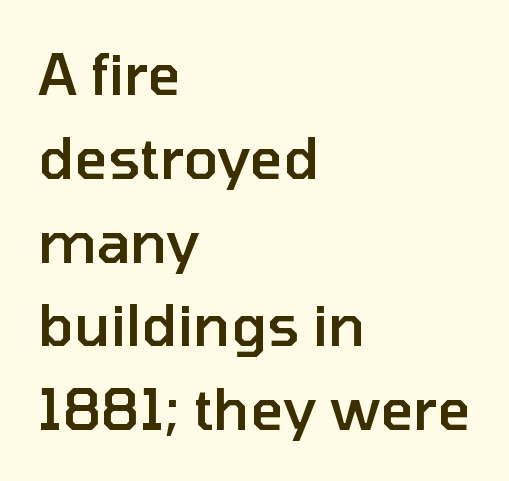
{"serif": "no", "italic": "no", "bold": "semi", "weight": "semibold", "width": "normal", "stroke_contrast": "low", "x_height": "medium", "monospaced": "no", "underline": "no", "align": "left", "line_spacing": "normal", "line_spacing_ratio": 1.47, "letter_spacing": "normal", "letter_spacing_em": 0.0, "glyph_px": 57}
